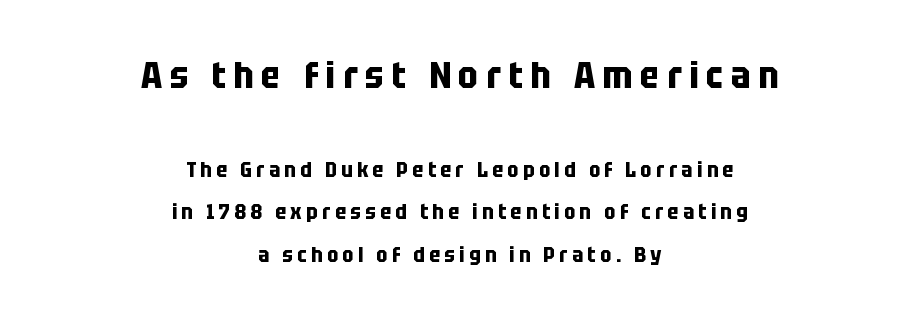
The image shows 37 px bold, condensed sans-serif type, upright; set centered, loose line spacing (2.03x), unusually wide letter spacing (+0.21 em), not underlined; the first (top) block is 1.76x larger; low stroke contrast and a large x-height.
